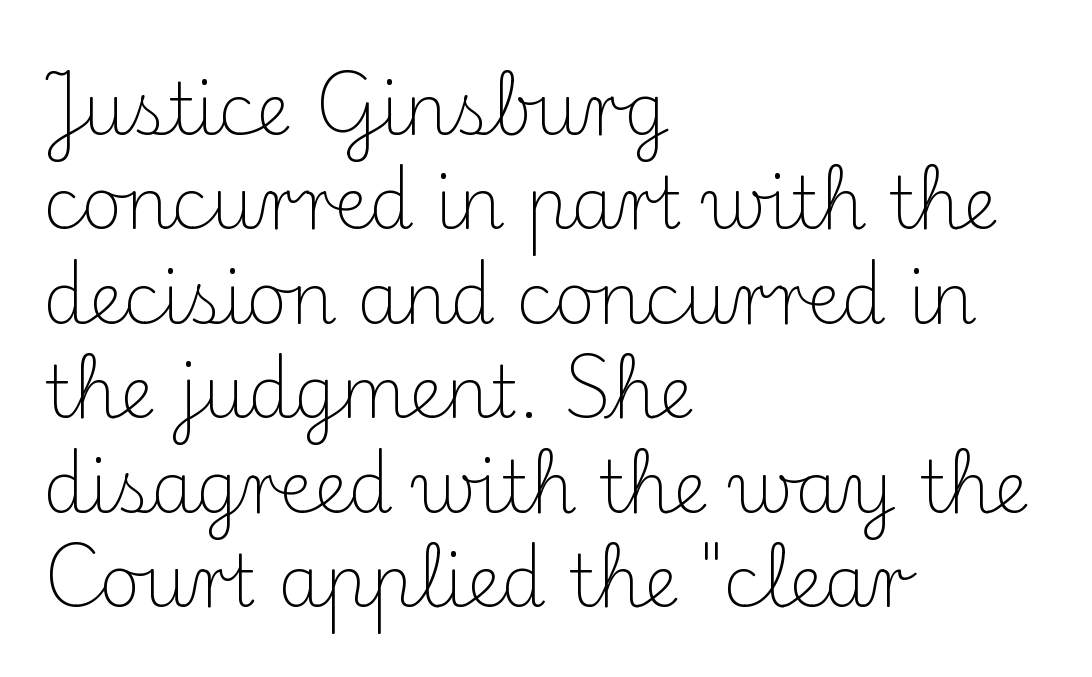
The zone under the glyphs is completely vacant. Upright lettering throughout. The tracking reads as untouched default to a designer's eye. The weight would be labelled regular, book, light, or lighter still. A classic flush-left, rag-right setting is used for this passage.
